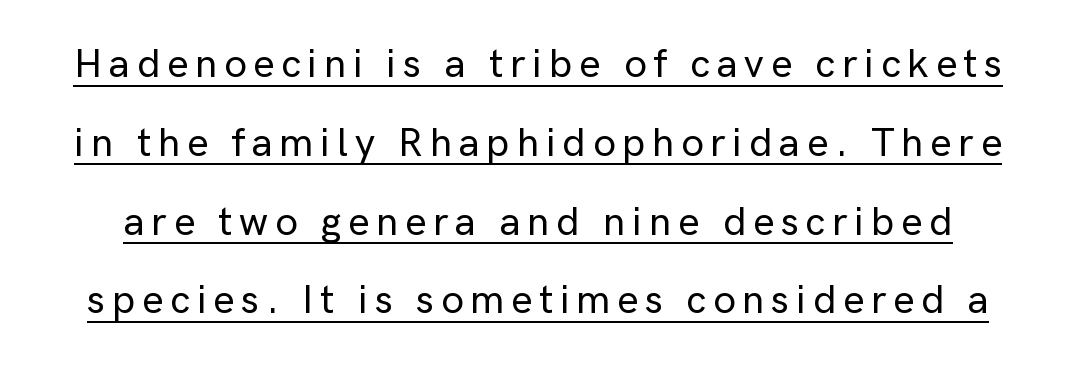
The image shows 40 px sans-serif type, upright; set loose line spacing (1.97x), underlined; low stroke contrast and a medium x-height.
